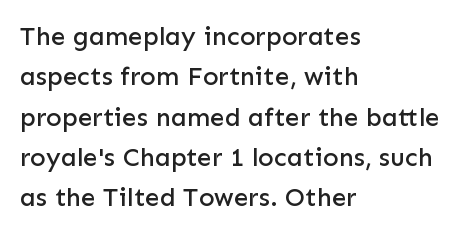
{"italic": "no", "underline": "no", "align": "left", "line_spacing": "normal", "line_spacing_ratio": 1.55, "letter_spacing": "normal", "letter_spacing_em": 0.0, "glyph_px": 26}
